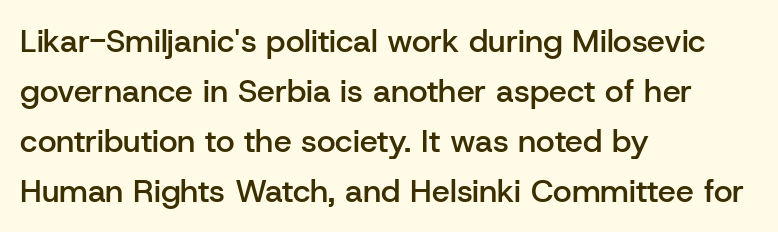
{"serif": "no", "italic": "no", "bold": "semi", "weight": "semibold", "width": "normal", "stroke_contrast": "low", "x_height": "medium", "monospaced": "no", "underline": "no", "align": "left", "line_spacing": "normal", "line_spacing_ratio": 1.56, "letter_spacing": "normal", "letter_spacing_em": 0.0, "glyph_px": 32}
